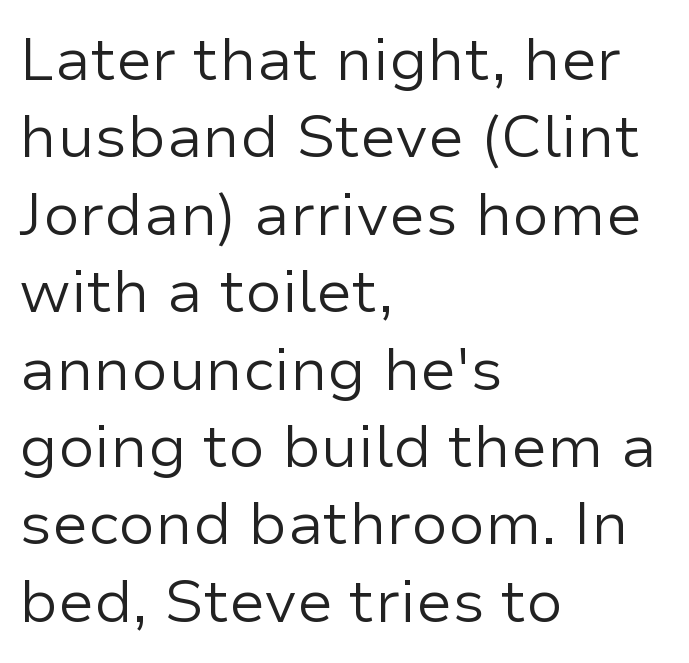
The rows are spaced the way most documents space them. The foot of each line stays bare and open. Where is the straight margin? On the left. Posture: vertical. No extra ink here — the face is not bold. The rendering uses natural spacing where letterforms have individual widths.
